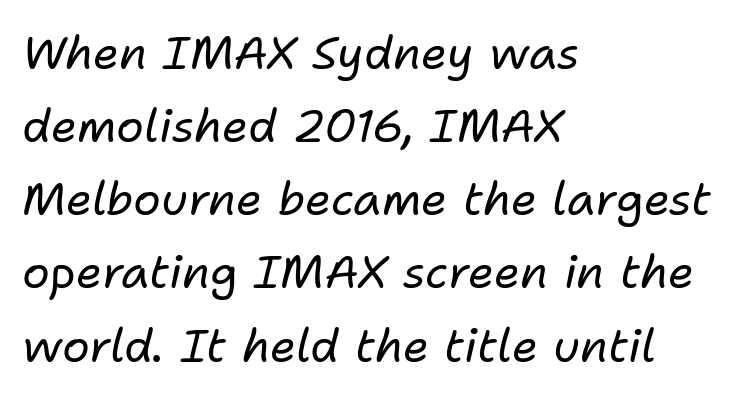
{"italic": "yes", "lean": "right", "slant_degrees": 11, "bold": "no", "weight": "regular", "width": "normal", "stroke_contrast": "low", "x_height": "medium", "monospaced": "no", "underline": "no", "align": "left", "line_spacing": "normal", "line_spacing_ratio": 1.59, "letter_spacing": "normal", "letter_spacing_em": 0.0, "glyph_px": 46}
